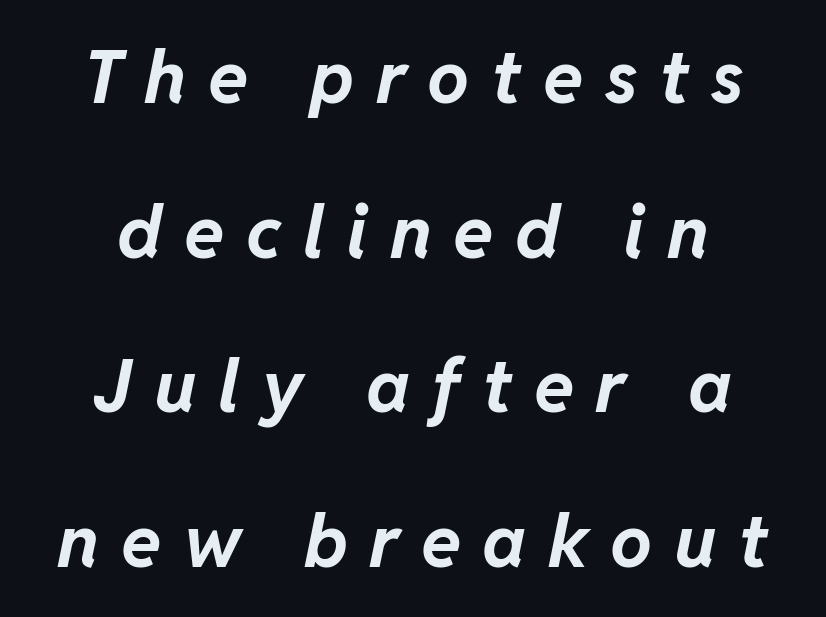
Heavy-handed strokes throughout: this text is bold. Each letter keeps its own natural width here, so spacing adapts to shape. Alignment: centered. Honestly, the letter spacing is so wide it's the main thing you notice.
